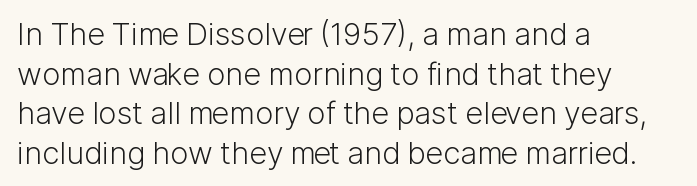
The image shows 31 px light sans-serif type, upright; set left-aligned, normal line spacing (1.28x), normal letter spacing, not underlined; low stroke contrast and a medium x-height.
